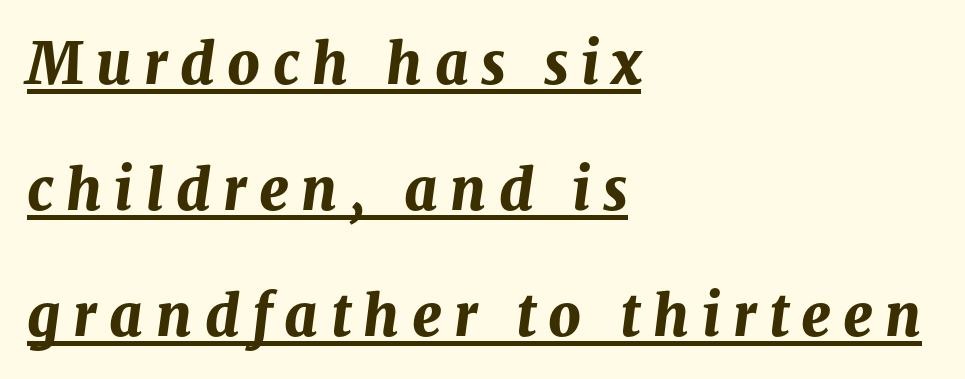
{"italic": "yes", "lean": "right", "slant_degrees": 8, "bold": "yes", "weight": "bold", "width": "normal", "stroke_contrast": "medium", "x_height": "medium", "monospaced": "no", "underline": "yes", "align": "left", "line_spacing": "loose", "line_spacing_ratio": 2.21, "letter_spacing": "wide", "letter_spacing_em": 0.22, "glyph_px": 57}
